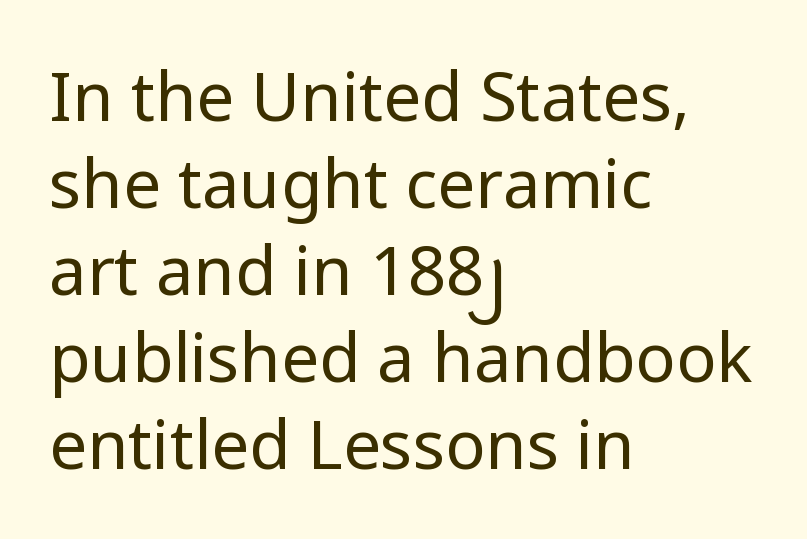
The rendering uses natural spacing where letterforms have individual widths. This is the regular roman posture of the typeface. Caption: multi-line text, flush left, ragged right. A bare baseline throughout the passage. Students, note that the glyphs here touch the page at normal intervals. Stems here are at most as thick as an everyday book face.
